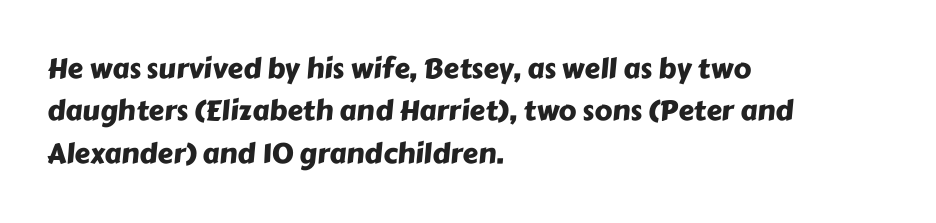
The image shows 28 px sans-serif type; set left-aligned, normal line spacing (1.51x), normal letter spacing, not underlined; low stroke contrast and a medium x-height.
